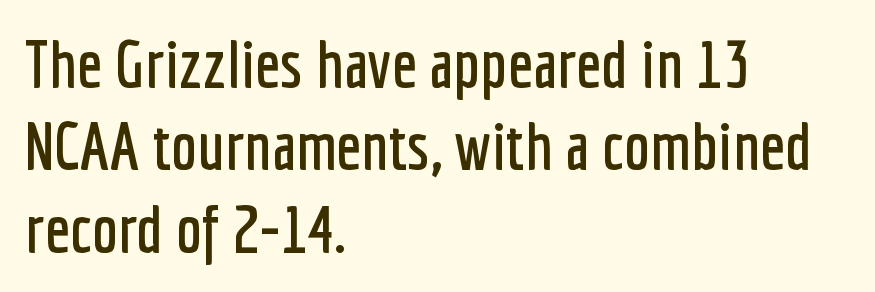
Characters remain perfectly vertical along every line. Here the designer chose a conventional face with non-uniform glyph widths. The ragged edge is on the right, which tells us the setting is flush left. A bare baseline throughout the passage. Tracking here is standard; glyphs follow each other at the usual distance. Check where the strokes stop: nothing finishes them off — pure sans.
